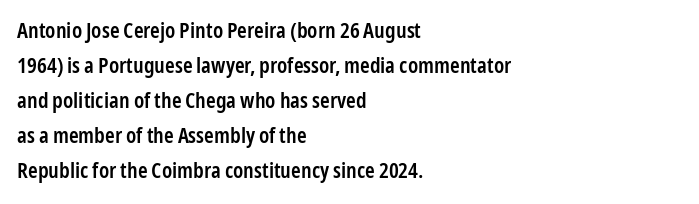
Rows of type keep a routine distance in the vertical direction. Tracking here is standard; glyphs follow each other at the usual distance. Ascenders rise straight up at ninety degrees. A fair bit of extra ink — the face is semibold, not bold.
